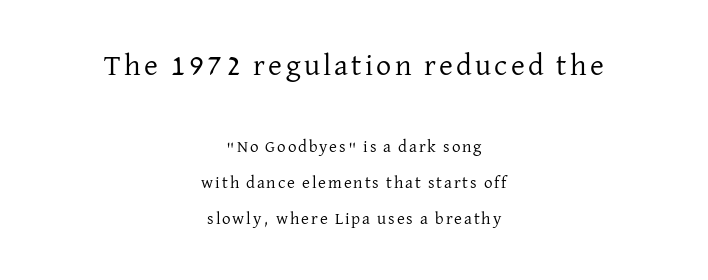
{"serif": "yes", "italic": "no", "bold": "no", "weight": "regular", "width": "normal", "stroke_contrast": "low", "x_height": "medium", "monospaced": "no", "underline": "no", "align": "center", "line_spacing": "loose", "line_spacing_ratio": 2.11, "larger_block": "first", "size_ratio": 1.76, "glyph_px": 30}
